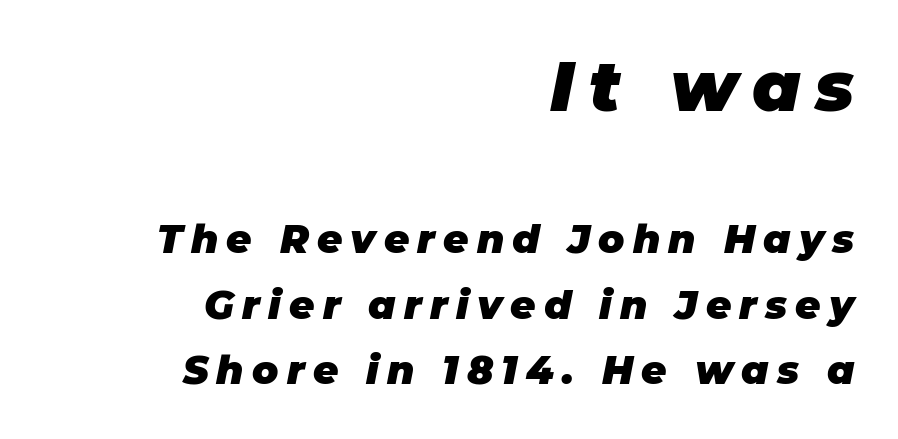
The image shows 69 px heavy type, italic (leaning right); set right-aligned, normal line spacing (1.68x), unusually wide letter spacing (+0.21 em), not underlined; the first (top) block is 1.77x larger; low stroke contrast and a large x-height.
